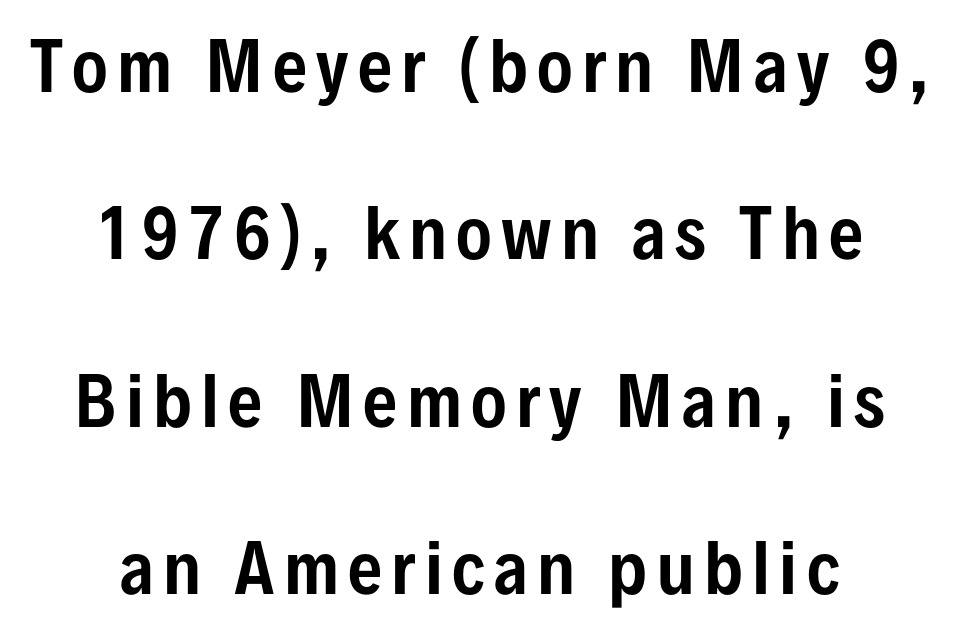
The image shows 67 px condensed sans-serif type, upright; set centered, loose line spacing (2.5x), not underlined; low stroke contrast and a medium x-height.
